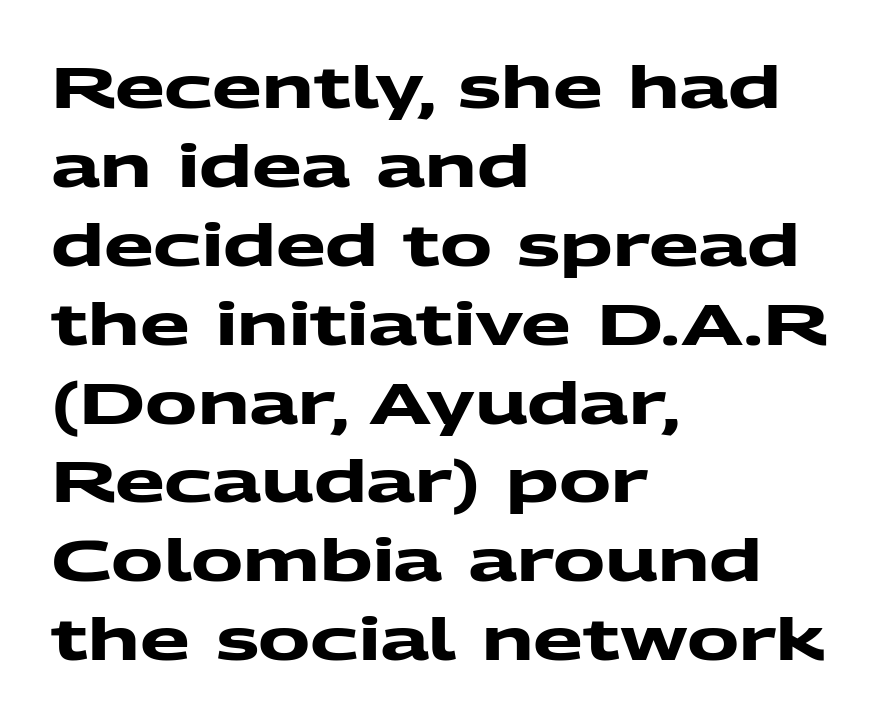
Pretty heavy lettering here — definitely bold. The passage shown is typed in a proportional face where columns would drift. Summary of vertical rhythm: regular, with standard interline spacing. Here the glyphs are tracked normally, forming tight word shapes. To sum up the face: it is a sans, with no serifs.
